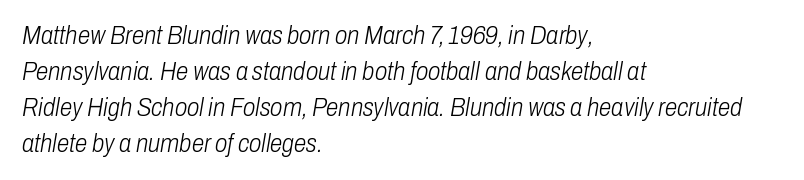
Slanted lettering throughout. A light-to-regular cut is what we see here. One glance says typical: line gaps are just what's usual. This rendering features lettering with no underline. Horizontal alignment here is leftward, the default for most running prose.
